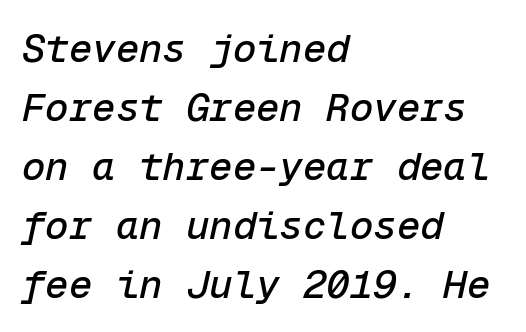
Q: Is the text italic (slanted)? A: Yes, it leans right by about 12 degrees.
Q: Is the text underlined? A: No.
Q: How is the paragraph aligned? A: Left-aligned.
Q: Is the spacing between letters normal or unusually wide? A: Normal.
Q: Is the spacing between lines tight, normal or loose? A: Normal.
Q: Width (condensed, normal, or wide)? A: Normal.
Q: Stroke contrast? A: Low.
Q: x-height? A: Medium.
Q: Monospaced? A: Yes.
